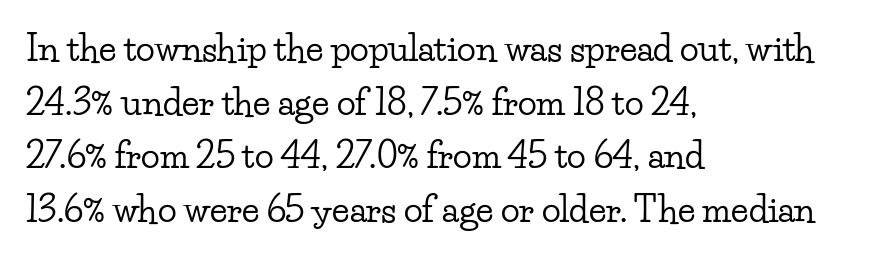
{"serif": "yes", "italic": "no", "width": "wide", "stroke_contrast": "low", "x_height": "small", "monospaced": "no", "underline": "no", "align": "left", "line_spacing": "normal", "line_spacing_ratio": 1.53, "letter_spacing": "normal", "letter_spacing_em": 0.0, "glyph_px": 35}
